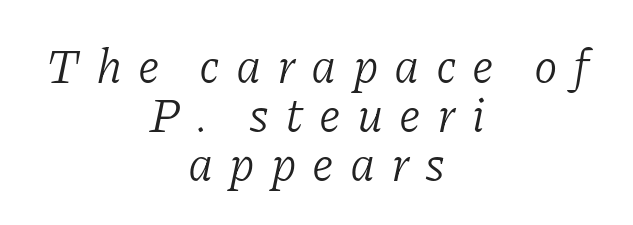
Q: Is the text bold? A: No.
Q: Is the text italic (slanted)? A: Yes, it leans right by about 11 degrees.
Q: Is the typeface a serif or a sans-serif typeface? A: Serif.
Q: Is the text underlined? A: No.
Q: How is the paragraph aligned? A: Centered.
Q: Is the spacing between letters normal or unusually wide? A: Unusually wide.
Q: Is the spacing between lines tight, normal or loose? A: Tight.
Q: Width (condensed, normal, or wide)? A: Normal.
Q: Stroke contrast? A: Low.
Q: x-height? A: Medium.
Q: Monospaced? A: No.
